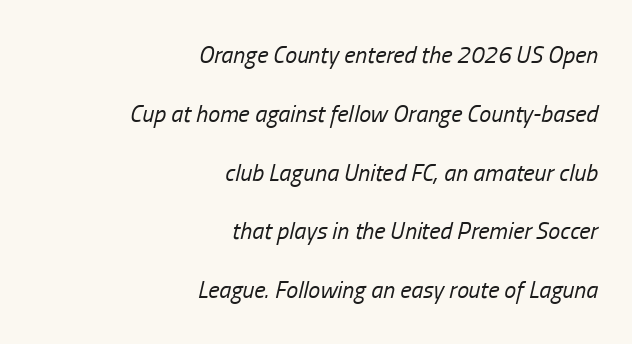
The image shows 24 px text type, italic (leaning right); set right-aligned, loose line spacing (2.45x), normal letter spacing, not underlined.
